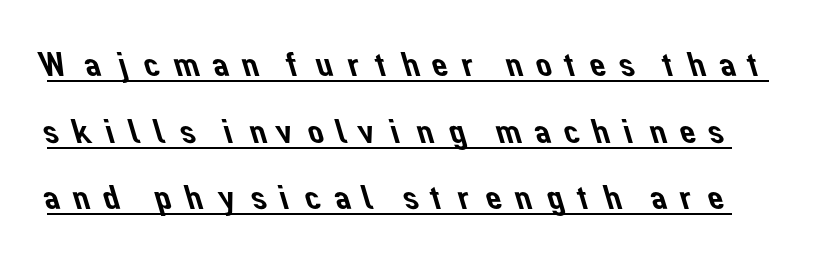
{"serif": "no", "width": "normal", "stroke_contrast": "low", "x_height": "medium", "monospaced": "no", "underline": "yes", "line_spacing_ratio": 1.85, "letter_spacing": "wide", "letter_spacing_em": 0.26, "glyph_px": 36}
